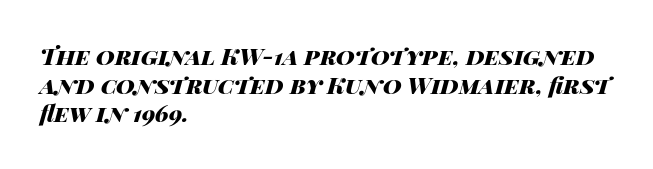
Q: Is the text bold? A: Yes.
Q: Is the text italic (slanted)? A: Yes, it leans right by about 14 degrees.
Q: Is the text underlined? A: No.
Q: How is the paragraph aligned? A: Left-aligned.
Q: Is the spacing between letters normal or unusually wide? A: Normal.
Q: Is the spacing between lines tight, normal or loose? A: Normal.
